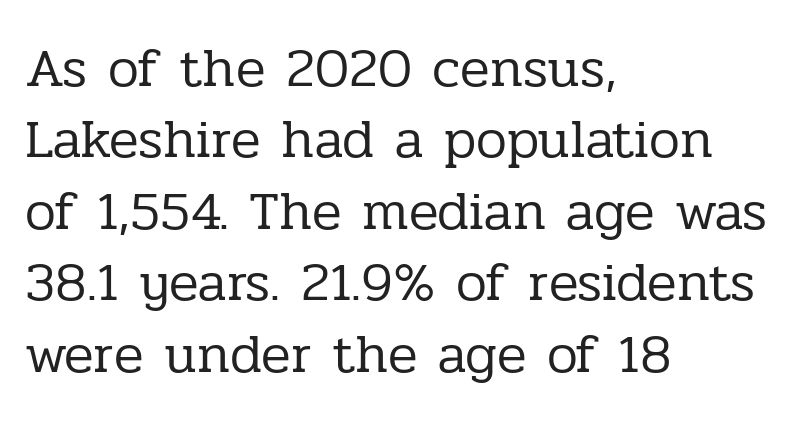
The type sits square on the baseline with zero lean. This rendering features lettering with no underline. Examine the stroke ends and you'll spot serifs. Each line starts at the same left margin while the right side varies.
